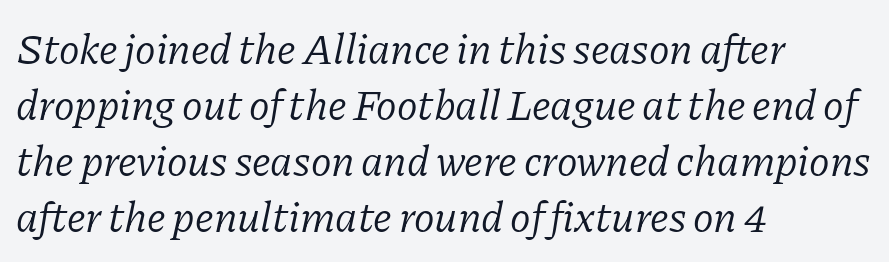
Q: Is the text bold? A: No.
Q: Is the text italic (slanted)? A: Yes, it leans right by about 11 degrees.
Q: Is the typeface a serif or a sans-serif typeface? A: Serif.
Q: Is the text underlined? A: No.
Q: How is the paragraph aligned? A: Left-aligned.
Q: Is the spacing between letters normal or unusually wide? A: Normal.
Q: Is the spacing between lines tight, normal or loose? A: Normal.
Q: Width (condensed, normal, or wide)? A: Normal.
Q: Stroke contrast? A: Low.
Q: x-height? A: Medium.
Q: Monospaced? A: No.
